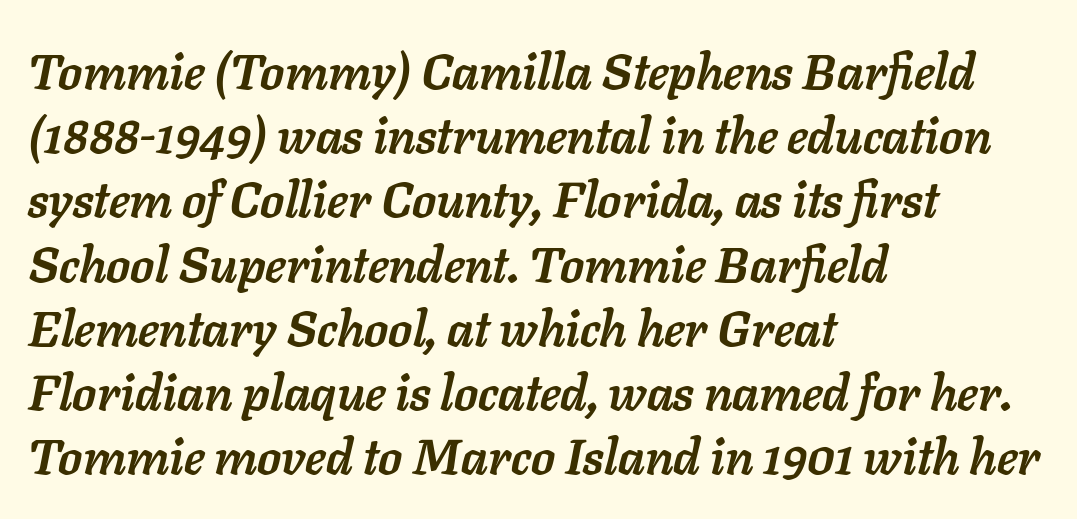
{"italic": "yes", "lean": "right", "slant_degrees": 11, "bold": "yes", "weight": "semibold", "width": "normal", "stroke_contrast": "low", "x_height": "medium", "monospaced": "no", "underline": "no", "align": "left", "line_spacing": "normal", "line_spacing_ratio": 1.31, "letter_spacing": "normal", "letter_spacing_em": 0.0, "glyph_px": 49}
